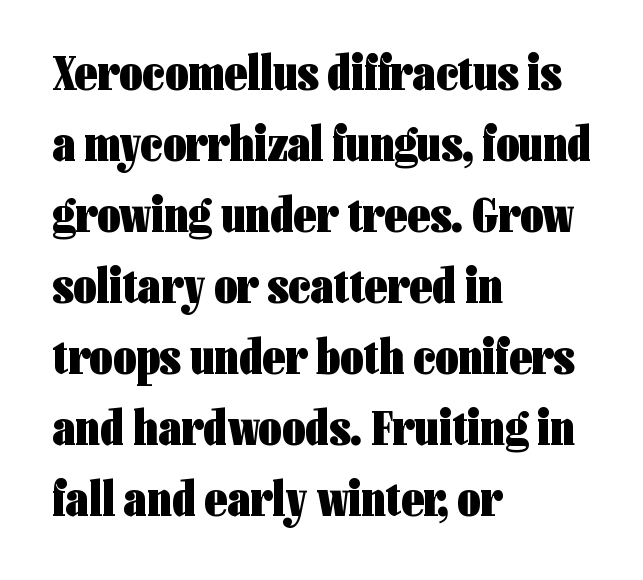
Q: Is the text bold? A: Yes.
Q: Is the text italic (slanted)? A: No, it is upright.
Q: Is the typeface a serif or a sans-serif typeface? A: Sans-serif.
Q: Is the text underlined? A: No.
Q: How is the paragraph aligned? A: Left-aligned.
Q: Is the spacing between letters normal or unusually wide? A: Normal.
Q: Is the spacing between lines tight, normal or loose? A: Normal.
Q: Width (condensed, normal, or wide)? A: Condensed.
Q: Stroke contrast? A: Low.
Q: x-height? A: Medium.
Q: Monospaced? A: No.
